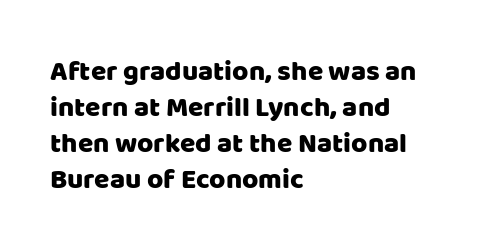
Observe the ordinary spacing: letters are neighbours, not strangers. One glance says typical: line gaps are just what's usual. Only glyphs here, with clear space below each row. This rendering employs a face without finishing strokes, i.e., a sans-serif. These lines are set flush left with a ragged right edge.
